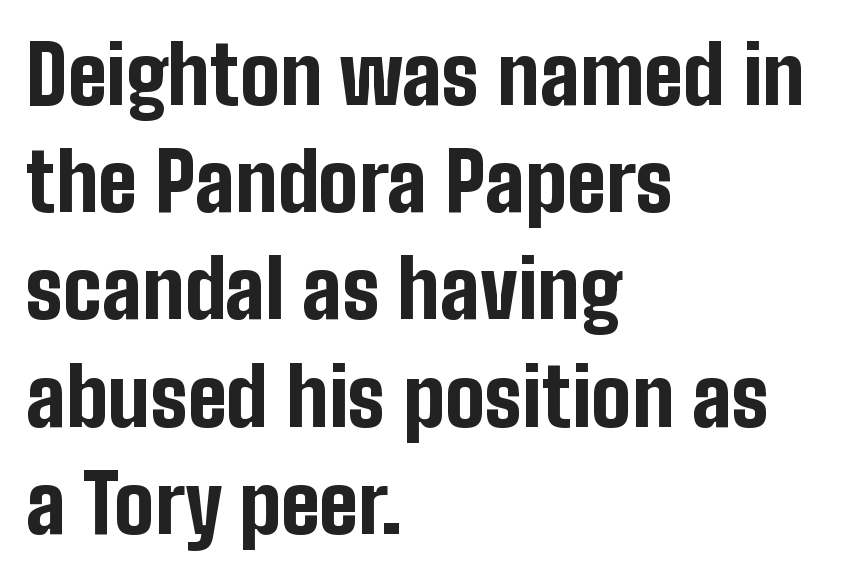
The image shows 80 px bold, condensed sans-serif type, upright; set left-aligned, normal line spacing (1.34x), normal letter spacing, not underlined; low stroke contrast and a medium x-height.
